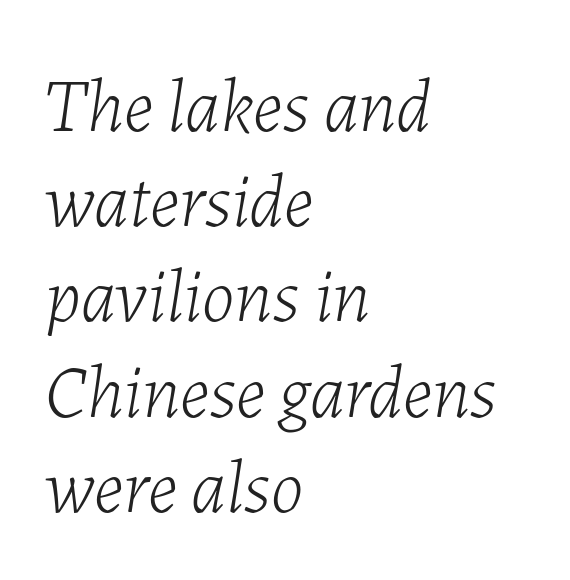
Caption: multi-line text, flush left, ragged right. Here the designer chose a conventional face with non-uniform glyph widths. Underline: absent. Characters follow at the spacing the type designer built in. The typography opts for an oblique posture over an upright one. How would I describe the line gaps? Plain and ordinary.
